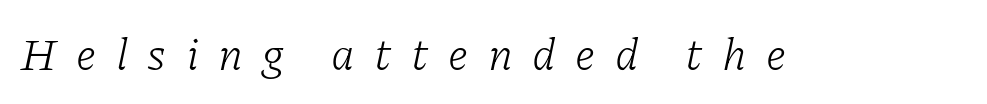
A typesetter would mark this as italic. What kind of face is this? One with serifs. The rendering inserts visible extra space after every character. Here the designer chose a conventional face with non-uniform glyph widths.
